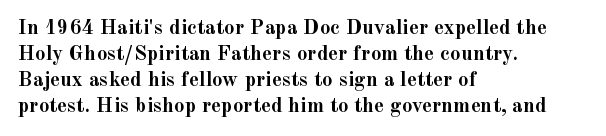
The image shows 21 px bold type, upright; set left-aligned, line spacing 1.24x, normal letter spacing, not underlined.
